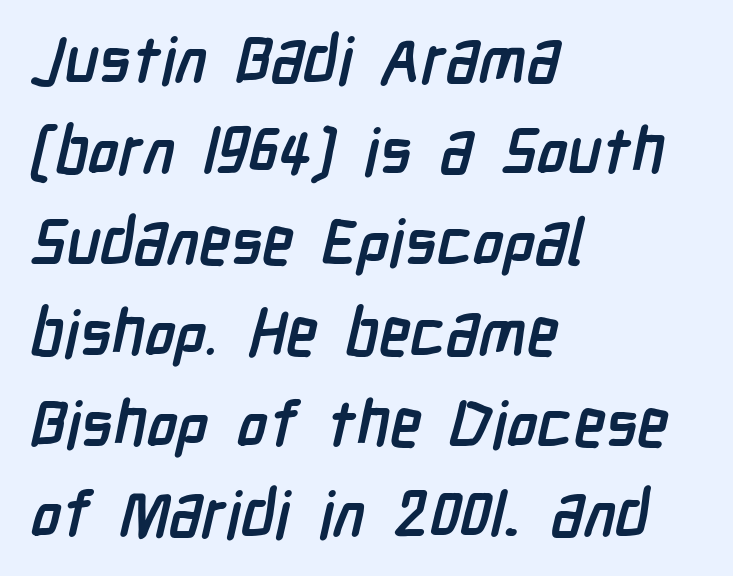
The image shows 64 px semibold, condensed sans-serif type; set left-aligned, normal line spacing (1.42x), normal letter spacing, not underlined; low stroke contrast and a medium x-height.
